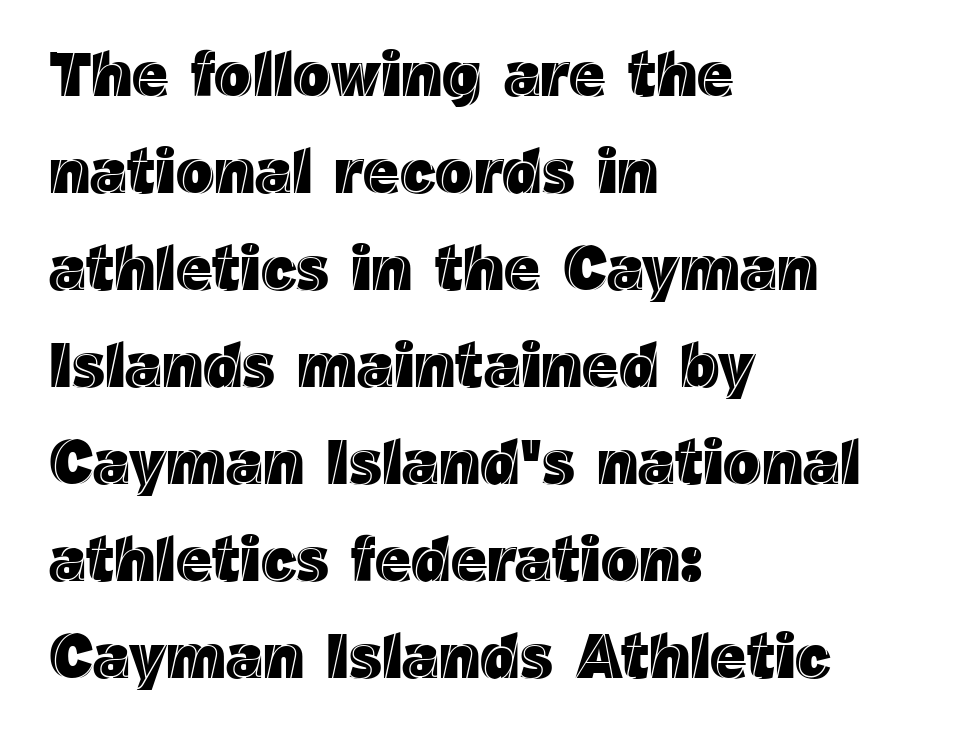
Q: Is the text italic (slanted)? A: No, it is upright.
Q: Is the text underlined? A: No.
Q: How is the paragraph aligned? A: Left-aligned.
Q: Is the spacing between letters normal or unusually wide? A: Normal.
Q: Is the spacing between lines tight, normal or loose? A: Normal.
Q: Width (condensed, normal, or wide)? A: Normal.
Q: x-height? A: Medium.
Q: Monospaced? A: No.
